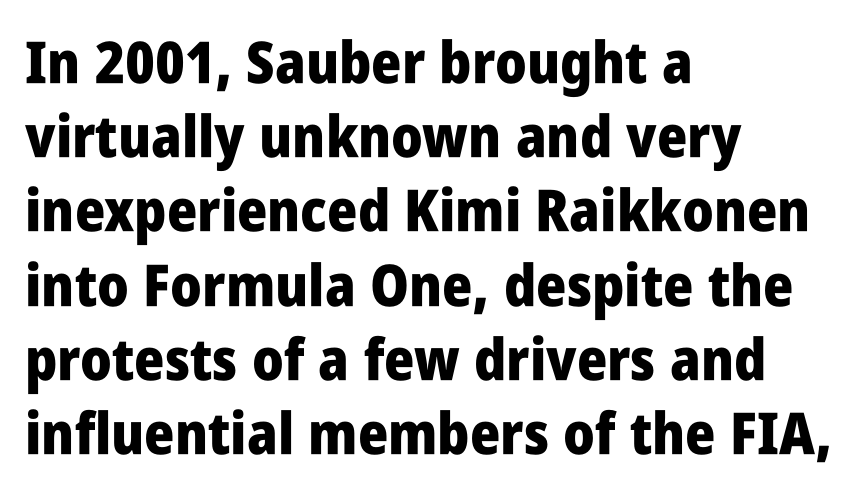
Underline: absent. The rendering anchors every line to the left-hand side. The specimen reads as upright at a glance. You'd pick this weight for a headline — it's a proper bold. Varying glyph widths throughout — classic text-font behaviour.
